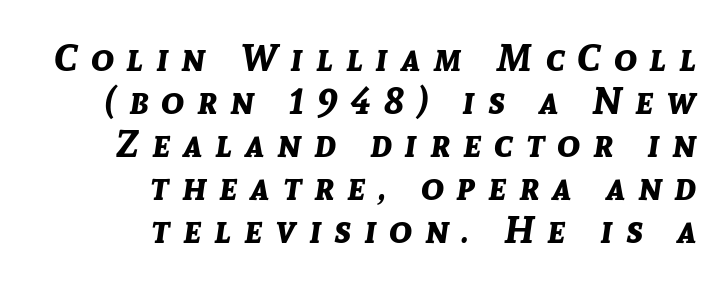
Q: Is the text bold? A: Yes.
Q: Is the text italic (slanted)? A: Yes, it leans right by about 8 degrees.
Q: Is the text underlined? A: No.
Q: How is the paragraph aligned? A: Right-aligned.
Q: Is the spacing between letters normal or unusually wide? A: Unusually wide.
Q: Is the spacing between lines tight, normal or loose? A: Tight.
Q: Width (condensed, normal, or wide)? A: Normal.
Q: Stroke contrast? A: Low.
Q: x-height? A: Medium.
Q: Monospaced? A: No.
